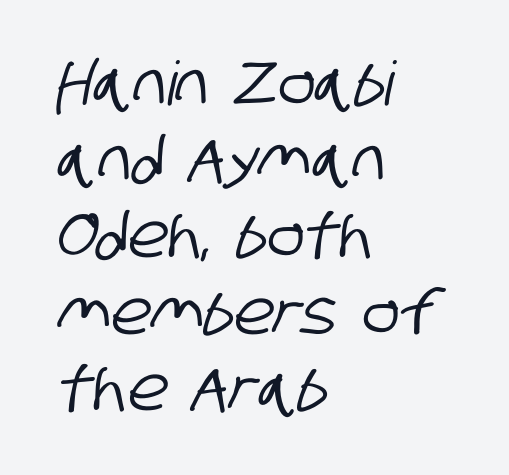
The image shows 61 px condensed sans-serif type; set left-aligned, normal line spacing (1.25x), normal letter spacing, not underlined; low stroke contrast and a large x-height.
